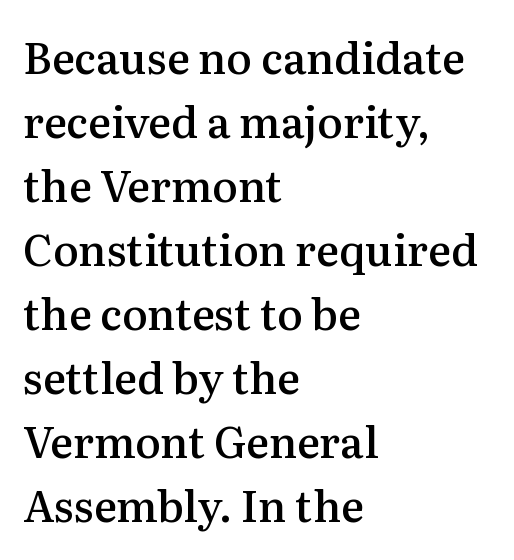
{"serif": "yes", "italic": "no", "bold": "semi", "weight": "semibold", "width": "normal", "stroke_contrast": "medium", "x_height": "medium", "monospaced": "no", "underline": "no", "align": "left", "line_spacing": "normal", "line_spacing_ratio": 1.49, "letter_spacing": "normal", "letter_spacing_em": 0.0, "glyph_px": 43}
